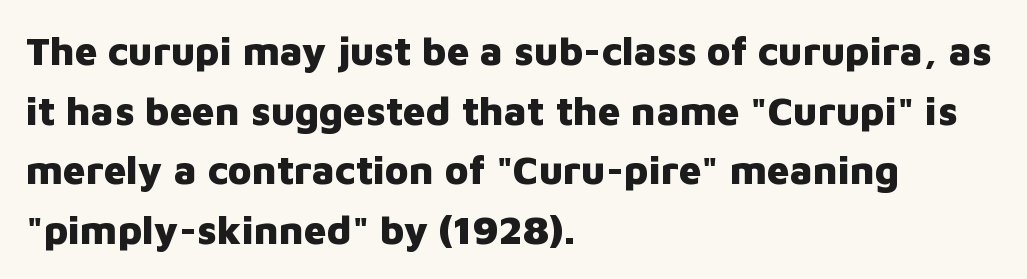
Q: Is the text bold? A: Yes.
Q: Is the text italic (slanted)? A: No, it is upright.
Q: Is the typeface a serif or a sans-serif typeface? A: Sans-serif.
Q: Is the text underlined? A: No.
Q: How is the paragraph aligned? A: Left-aligned.
Q: Is the spacing between letters normal or unusually wide? A: Normal.
Q: Is the spacing between lines tight, normal or loose? A: Normal.
Q: Width (condensed, normal, or wide)? A: Normal.
Q: Stroke contrast? A: Low.
Q: x-height? A: Medium.
Q: Monospaced? A: No.
